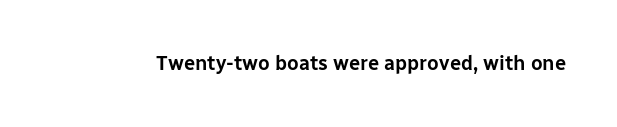
{"italic": "no", "underline": "no", "letter_spacing": "normal", "letter_spacing_em": 0.0, "glyph_px": 20}
